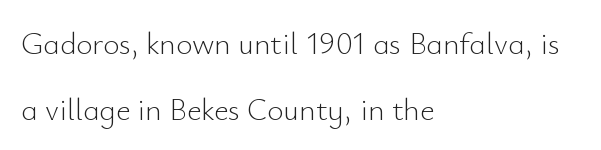
The image shows 31 px light sans-serif type, upright; set left-aligned, loose line spacing (2.12x), normal letter spacing, not underlined; low stroke contrast and a small x-height.
